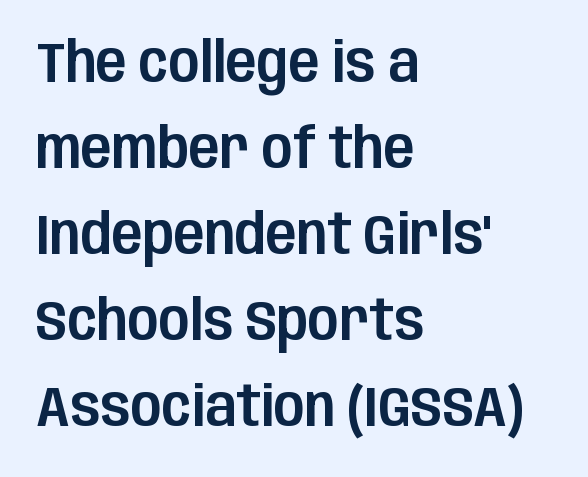
{"serif": "no", "italic": "no", "width": "condensed", "stroke_contrast": "low", "x_height": "large", "monospaced": "no", "underline": "no", "align": "left", "line_spacing": "normal", "line_spacing_ratio": 1.51, "letter_spacing": "normal", "letter_spacing_em": 0.0, "glyph_px": 57}
